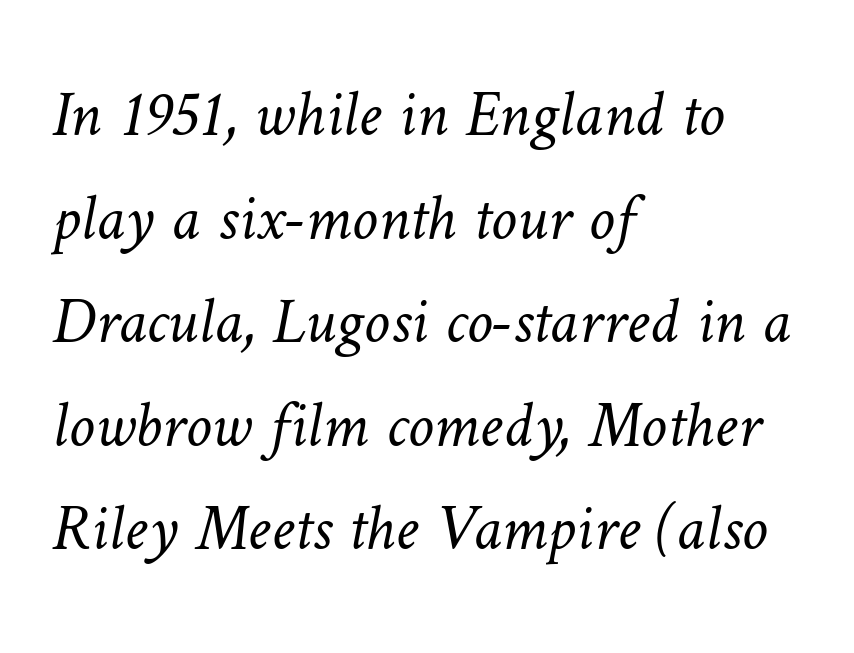
Q: Is the text bold? A: No.
Q: Is the text underlined? A: No.
Q: How is the paragraph aligned? A: Left-aligned.
Q: Is the spacing between letters normal or unusually wide? A: Normal.
Q: Is the spacing between lines tight, normal or loose? A: Normal.
Q: Width (condensed, normal, or wide)? A: Normal.
Q: Stroke contrast? A: Low.
Q: x-height? A: Medium.
Q: Monospaced? A: No.
